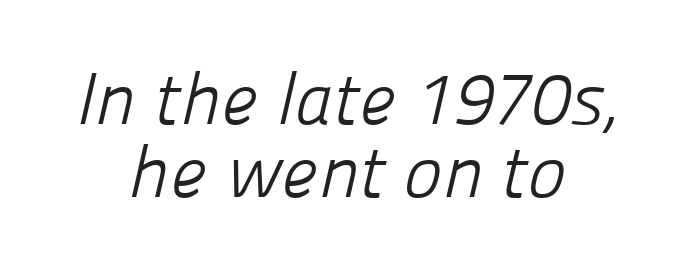
Bold? No — there's no thickening of the strokes. What kind of face is this? One without serifs — a sans. Varying glyph widths throughout — classic text-font behaviour. Alignment: centered. Here the glyphs are tracked normally, forming tight word shapes. You could barely slide anything between these rows.
